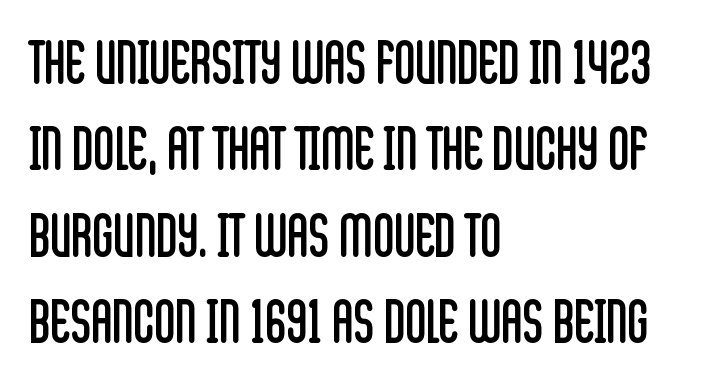
The weight would be labelled regular, book, light, or lighter still. Every character sits straight up, as roman type does. Just letters on the line, the space beneath them empty. Compared with a centered layout, this one pins lines to the left instead.
